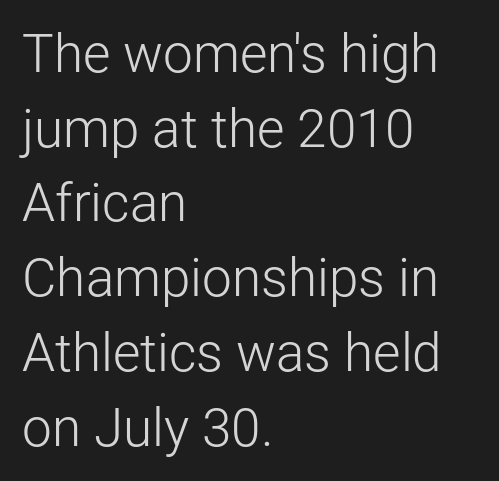
The image shows 53 px light sans-serif type, upright; set left-aligned, normal line spacing (1.41x), normal letter spacing, not underlined; low stroke contrast and a medium x-height.
